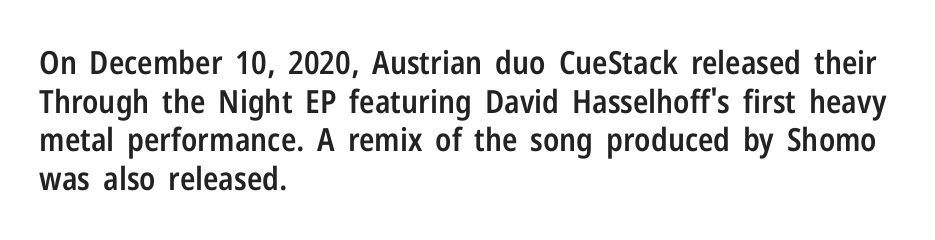
{"serif": "no", "italic": "no", "bold": "semi", "weight": "semibold", "width": "condensed", "stroke_contrast": "low", "x_height": "medium", "monospaced": "no", "underline": "no", "align": "left", "line_spacing_ratio": 1.21, "letter_spacing": "normal", "letter_spacing_em": 0.0, "glyph_px": 32}
